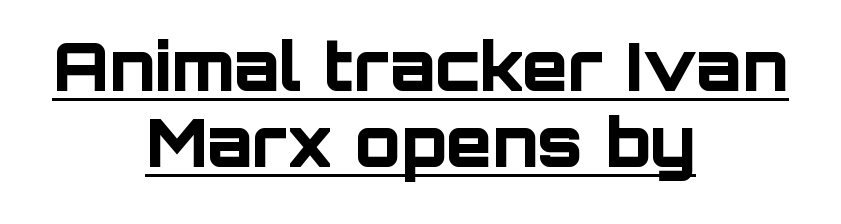
Q: Is the text bold? A: Yes.
Q: Is the text italic (slanted)? A: No, it is upright.
Q: Is the typeface a serif or a sans-serif typeface? A: Sans-serif.
Q: Is the text underlined? A: Yes.
Q: How is the paragraph aligned? A: Centered.
Q: Is the spacing between letters normal or unusually wide? A: Normal.
Q: Is the spacing between lines tight, normal or loose? A: Tight.
Q: Width (condensed, normal, or wide)? A: Normal.
Q: Stroke contrast? A: Low.
Q: x-height? A: Large.
Q: Monospaced? A: No.
